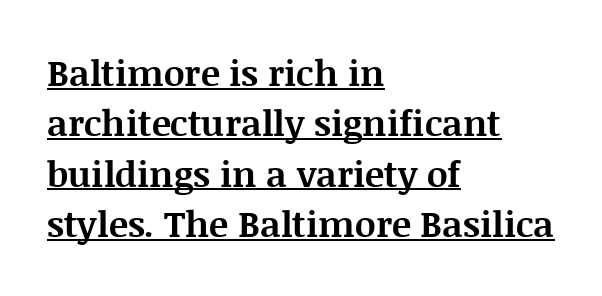
The image shows 36 px bold serif type, upright; set left-aligned, normal line spacing (1.4x), normal letter spacing, underlined; medium stroke contrast and a large x-height.
